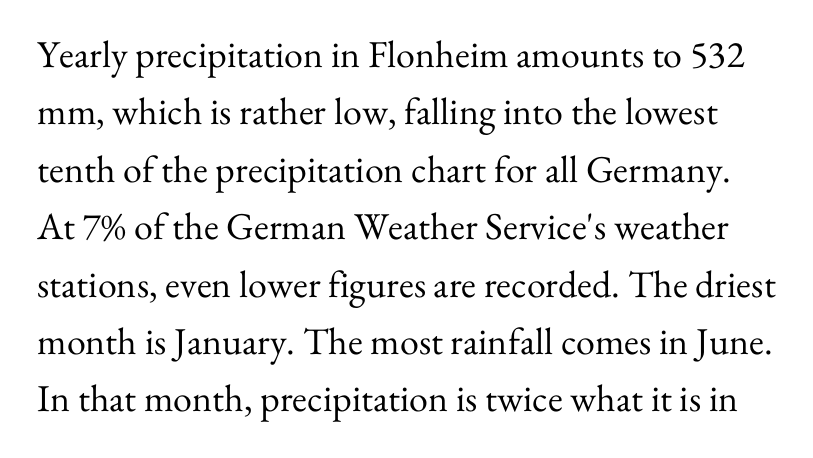
Q: Is the text bold? A: No.
Q: Is the text italic (slanted)? A: No, it is upright.
Q: Is the typeface a serif or a sans-serif typeface? A: Serif.
Q: Is the text underlined? A: No.
Q: Is the spacing between letters normal or unusually wide? A: Normal.
Q: Is the spacing between lines tight, normal or loose? A: Normal.
Q: Width (condensed, normal, or wide)? A: Normal.
Q: Stroke contrast? A: Medium.
Q: x-height? A: Small.
Q: Monospaced? A: No.
